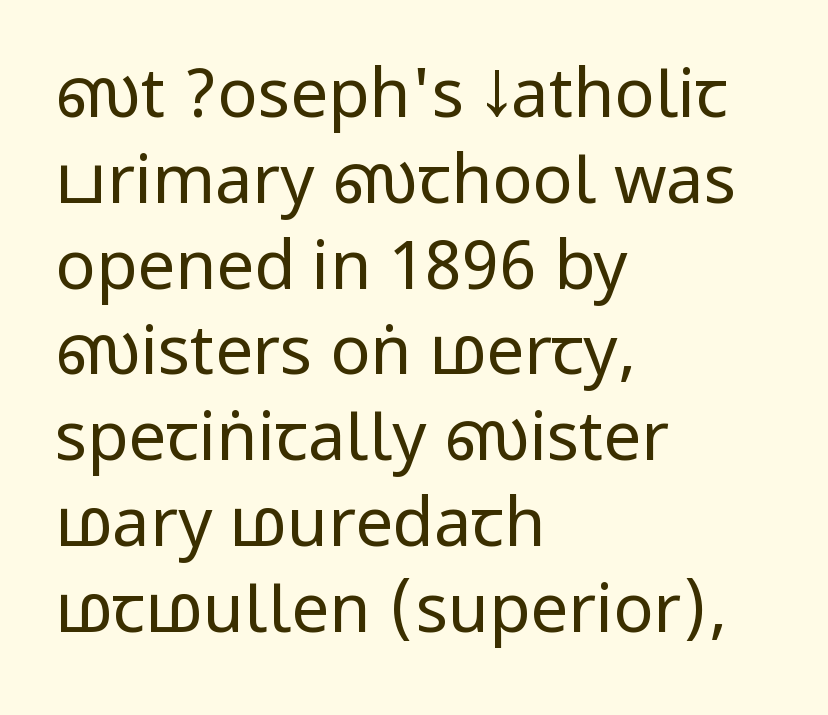
{"serif": "no", "italic": "no", "bold": "no", "weight": "regular", "width": "condensed", "stroke_contrast": "low", "underline": "no", "align": "left", "line_spacing": "normal", "line_spacing_ratio": 1.28, "letter_spacing": "normal", "letter_spacing_em": 0.0, "glyph_px": 67}
